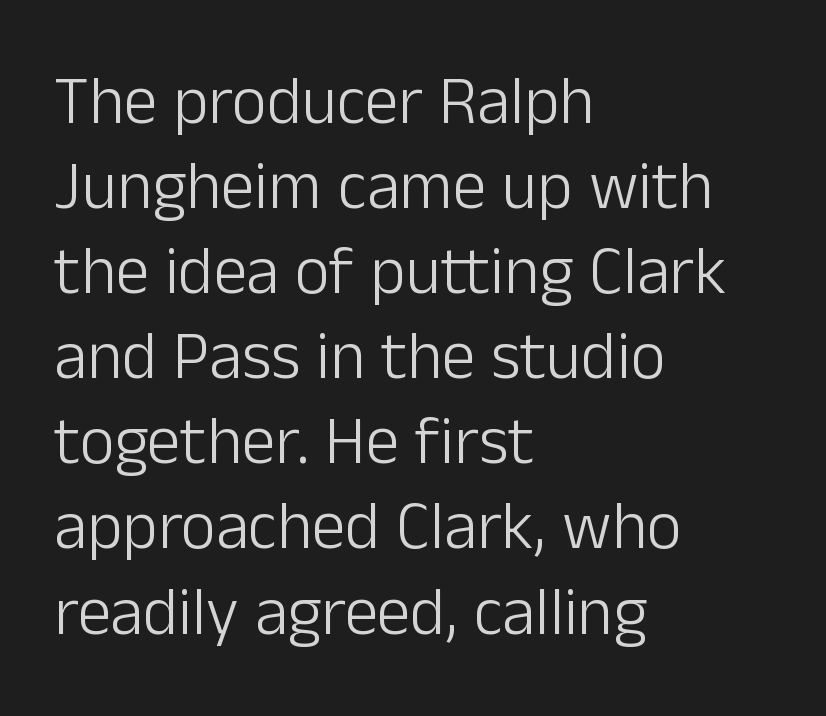
{"serif": "no", "italic": "no", "bold": "no", "weight": "light", "width": "normal", "stroke_contrast": "low", "x_height": "medium", "monospaced": "no", "underline": "no", "align": "left", "line_spacing": "normal", "line_spacing_ratio": 1.27, "letter_spacing": "normal", "letter_spacing_em": 0.0, "glyph_px": 67}
